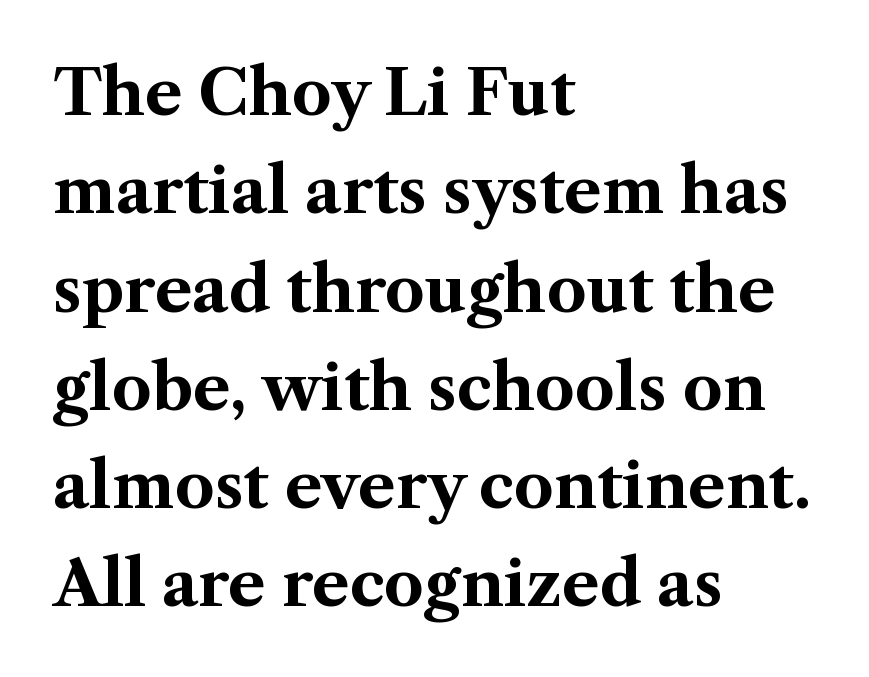
{"serif": "yes", "italic": "no", "bold": "yes", "weight": "bold", "width": "normal", "stroke_contrast": "medium", "x_height": "medium", "monospaced": "no", "underline": "no", "align": "left", "line_spacing": "normal", "line_spacing_ratio": 1.56, "letter_spacing": "normal", "letter_spacing_em": 0.0, "glyph_px": 63}
